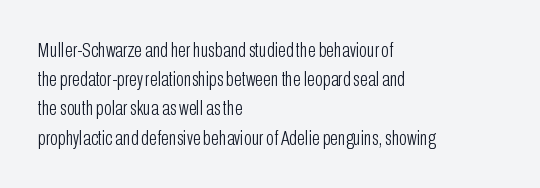
Tracking here is standard; glyphs follow each other at the usual distance. Heft: none added — not bold. These lines are set flush left with a ragged right edge. The letters stand straight up with perfectly vertical stems. Has an underline been added? It has not.
